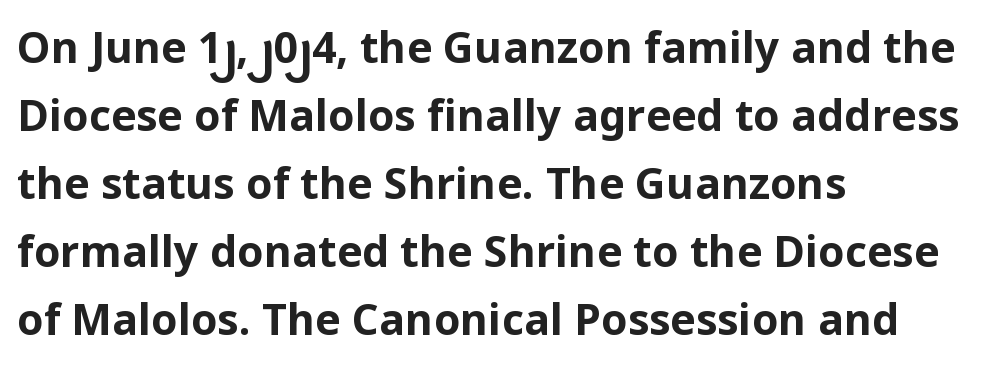
Q: Is the text bold? A: Yes.
Q: Is the text italic (slanted)? A: No, it is upright.
Q: Is the typeface a serif or a sans-serif typeface? A: Sans-serif.
Q: Is the text underlined? A: No.
Q: How is the paragraph aligned? A: Left-aligned.
Q: Is the spacing between letters normal or unusually wide? A: Normal.
Q: Is the spacing between lines tight, normal or loose? A: Normal.
Q: Width (condensed, normal, or wide)? A: Normal.
Q: Stroke contrast? A: Low.
Q: x-height? A: Medium.
Q: Monospaced? A: No.
